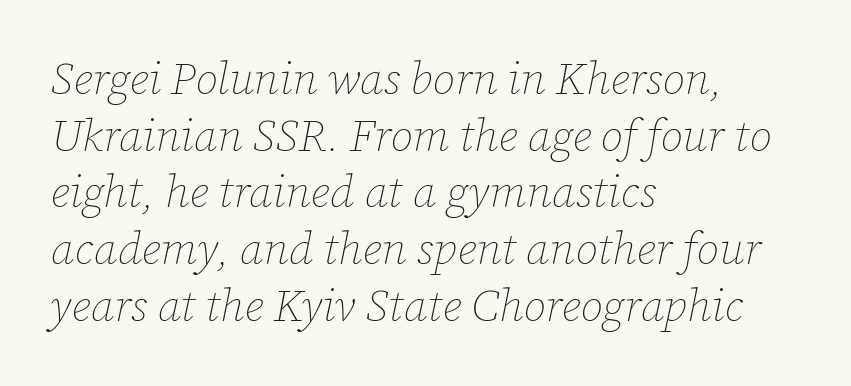
Q: Is the text bold? A: No.
Q: Is the text italic (slanted)? A: Yes, it leans right by about 12 degrees.
Q: Is the text underlined? A: No.
Q: How is the paragraph aligned? A: Left-aligned.
Q: Is the spacing between letters normal or unusually wide? A: Normal.
Q: Is the spacing between lines tight, normal or loose? A: Normal.
Q: Width (condensed, normal, or wide)? A: Normal.
Q: Stroke contrast? A: Low.
Q: x-height? A: Medium.
Q: Monospaced? A: No.
